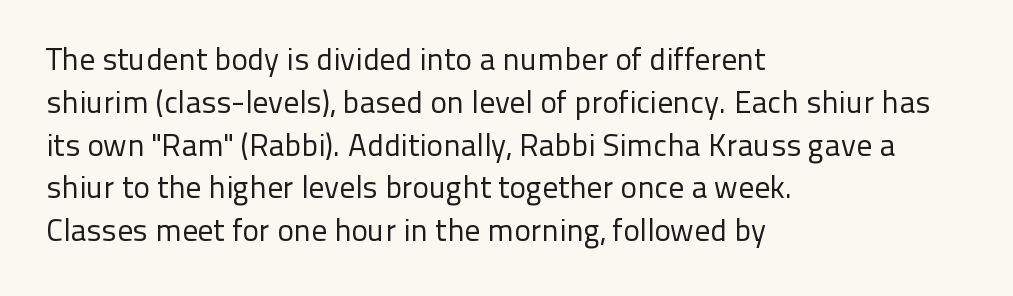
{"serif": "no", "italic": "no", "bold": "no", "weight": "regular", "width": "normal", "stroke_contrast": "low", "x_height": "medium", "monospaced": "no", "underline": "no", "align": "left", "line_spacing": "normal", "line_spacing_ratio": 1.38, "letter_spacing": "normal", "letter_spacing_em": 0.0, "glyph_px": 31}
